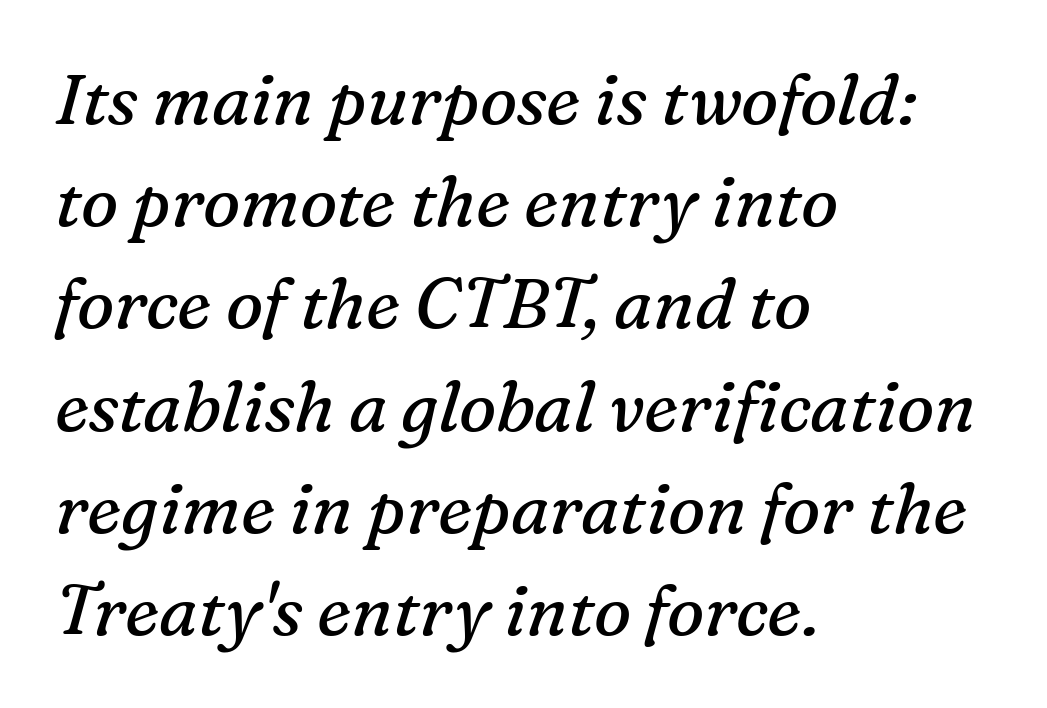
{"serif": "yes", "italic": "yes", "lean": "right", "slant_degrees": 16, "bold": "no", "weight": "regular", "width": "normal", "stroke_contrast": "medium", "x_height": "medium", "monospaced": "no", "underline": "no", "align": "left", "line_spacing": "normal", "line_spacing_ratio": 1.46, "letter_spacing": "normal", "letter_spacing_em": 0.0, "glyph_px": 70}
